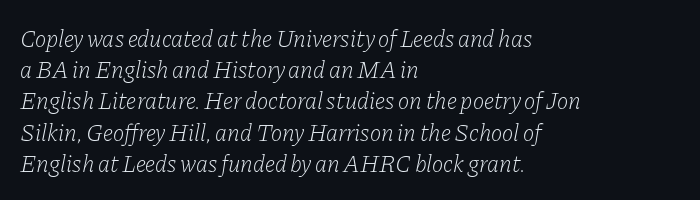
The image shows 24 px text type, italic (leaning right); set left-aligned, normal line spacing (1.3x), normal letter spacing, not underlined.
